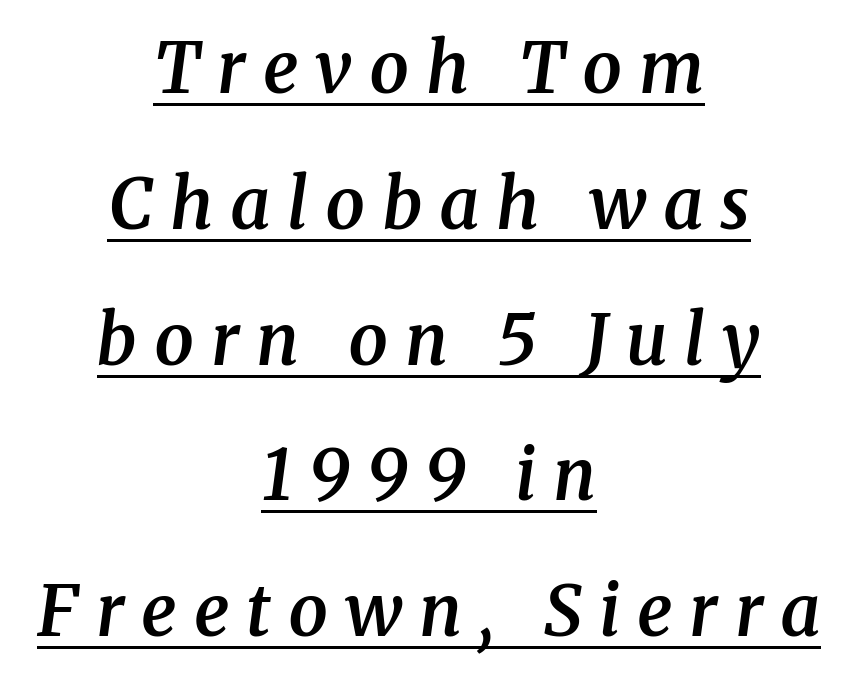
The image shows 70 px semibold serif type, italic (leaning right); set centered, loose line spacing (1.94x), unusually wide letter spacing (+0.24 em), underlined; medium stroke contrast and a medium x-height.
